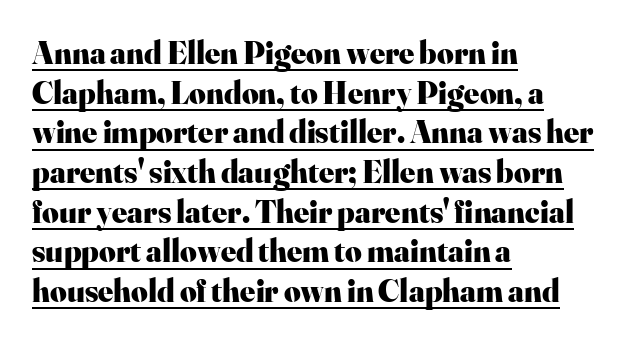
The tracking reads as untouched default to a designer's eye. Each line of the rendering has a horizontal stroke beneath the glyphs. The passage shown is typed in a proportional face where columns would drift. A full-strength bold gives these letters their thick strokes.
